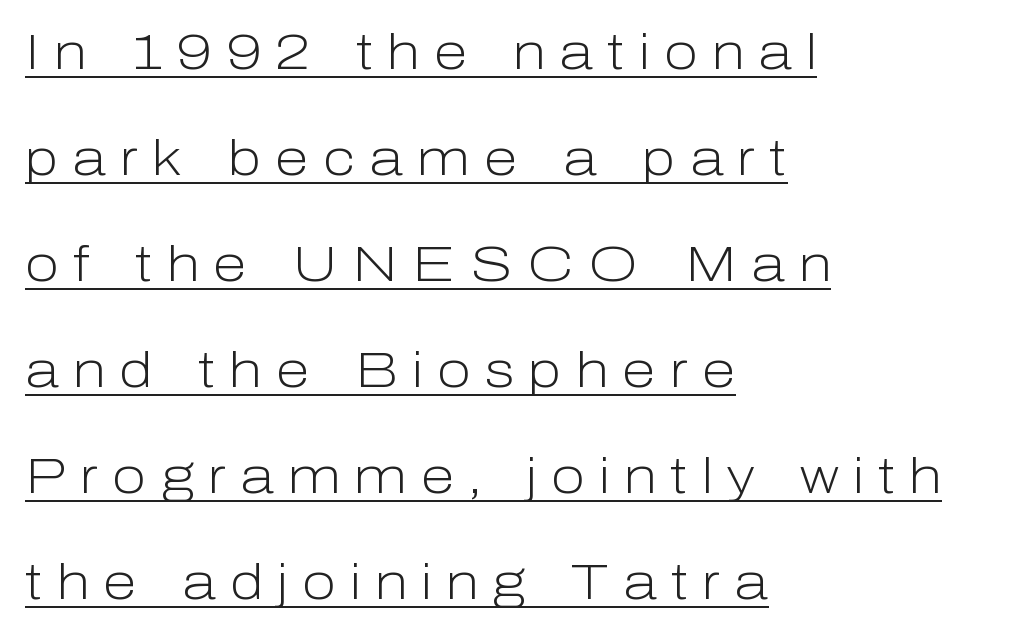
The passage shown is typed in a proportional face where columns would drift. You could only call the tracking loose — the letters float apart. Successive baselines arrive slowly, with a big drop between each. Compared with undecorated copy, this sample adds a rule below the words.
